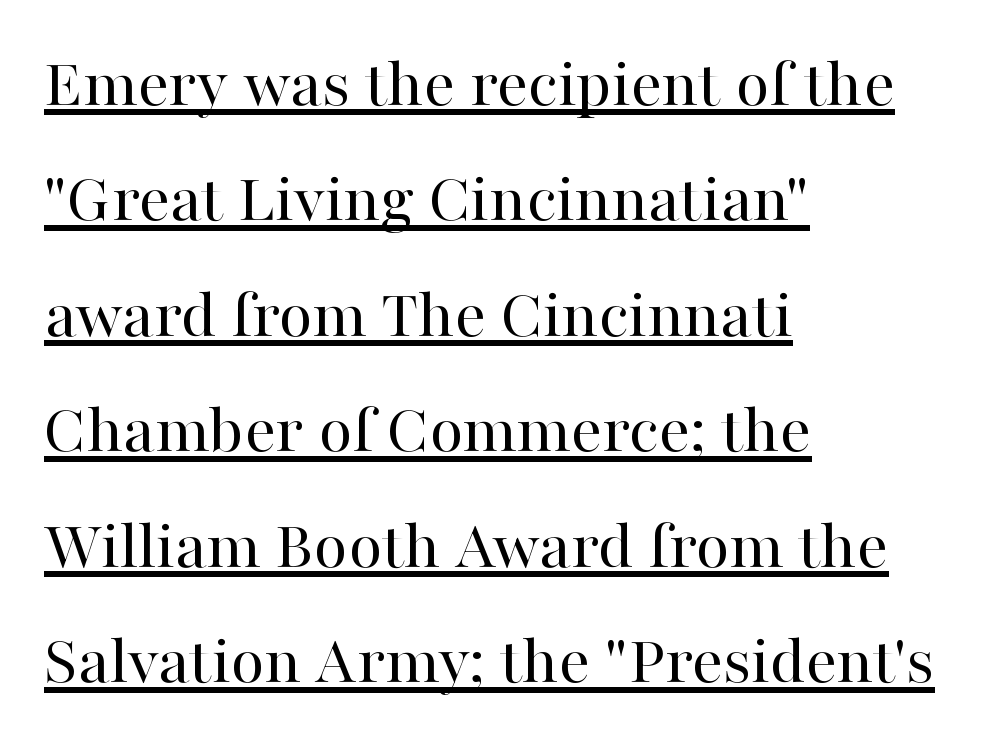
The image shows 70 px regular-weight serif type, upright; set left-aligned, normal line spacing (1.65x), normal letter spacing, underlined; high stroke contrast and a medium x-height.
